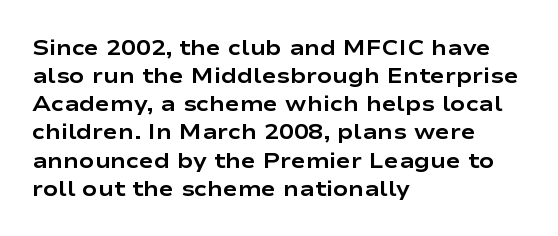
The image shows 22 px bold type, upright; set left-aligned, normal line spacing (1.28x), normal letter spacing, not underlined.
